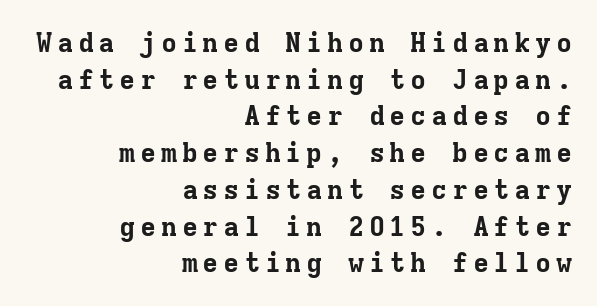
The image shows 27 px bold type, upright; set right-aligned, normal line spacing (1.36x), not underlined.
